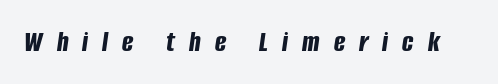
Q: Is the text bold? A: Yes.
Q: Is the text italic (slanted)? A: Yes, it leans right by about 8 degrees.
Q: Is the text underlined? A: No.
Q: Is the spacing between letters normal or unusually wide? A: Unusually wide.
Q: Width (condensed, normal, or wide)? A: Condensed.
Q: Stroke contrast? A: Low.
Q: x-height? A: Large.
Q: Monospaced? A: No.
